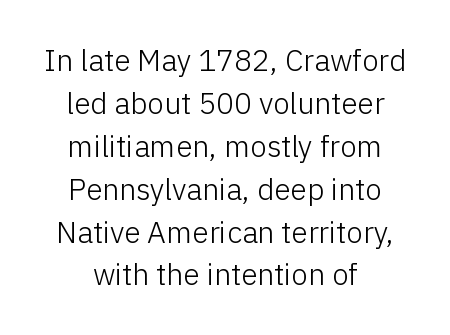
The image shows 30 px light sans-serif type, upright; set centered, normal line spacing (1.43x), normal letter spacing, not underlined; low stroke contrast and a medium x-height.
